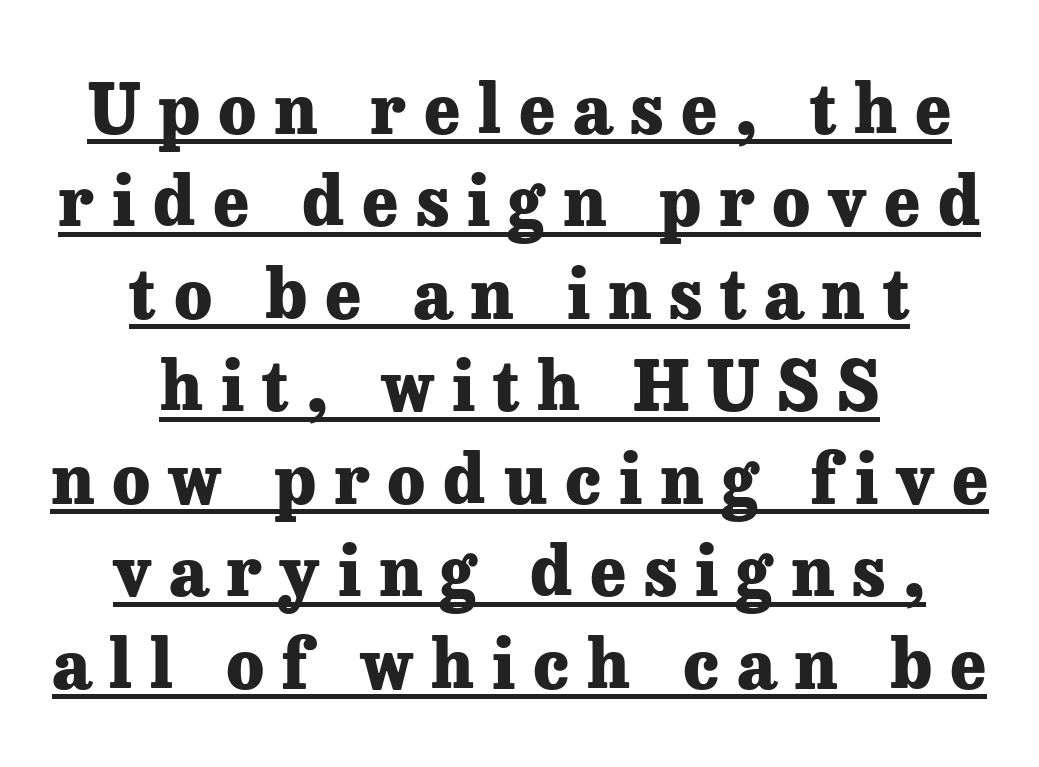
Q: Is the text bold? A: Yes.
Q: Is the text italic (slanted)? A: No, it is upright.
Q: Is the typeface a serif or a sans-serif typeface? A: Serif.
Q: Is the text underlined? A: Yes.
Q: How is the paragraph aligned? A: Centered.
Q: Is the spacing between letters normal or unusually wide? A: Unusually wide.
Q: Is the spacing between lines tight, normal or loose? A: Normal.
Q: Width (condensed, normal, or wide)? A: Normal.
Q: Stroke contrast? A: Low.
Q: x-height? A: Medium.
Q: Monospaced? A: No.
